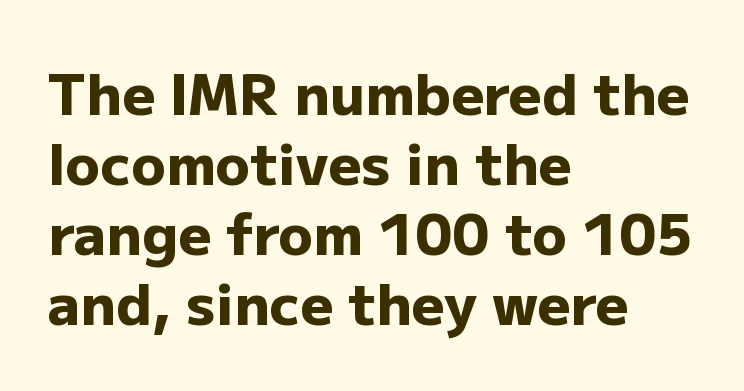
Q: Is the text bold? A: Yes.
Q: Is the text italic (slanted)? A: No, it is upright.
Q: Is the typeface a serif or a sans-serif typeface? A: Sans-serif.
Q: Is the text underlined? A: No.
Q: How is the paragraph aligned? A: Left-aligned.
Q: Is the spacing between letters normal or unusually wide? A: Normal.
Q: Width (condensed, normal, or wide)? A: Normal.
Q: Stroke contrast? A: Low.
Q: x-height? A: Medium.
Q: Monospaced? A: No.
